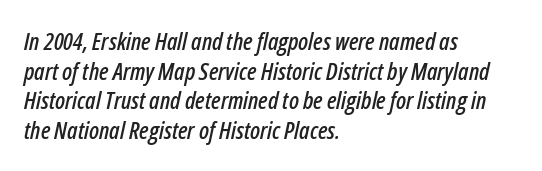
The image shows 24 px text type, italic (leaning right); set left-aligned, line spacing 1.23x, normal letter spacing, not underlined.
